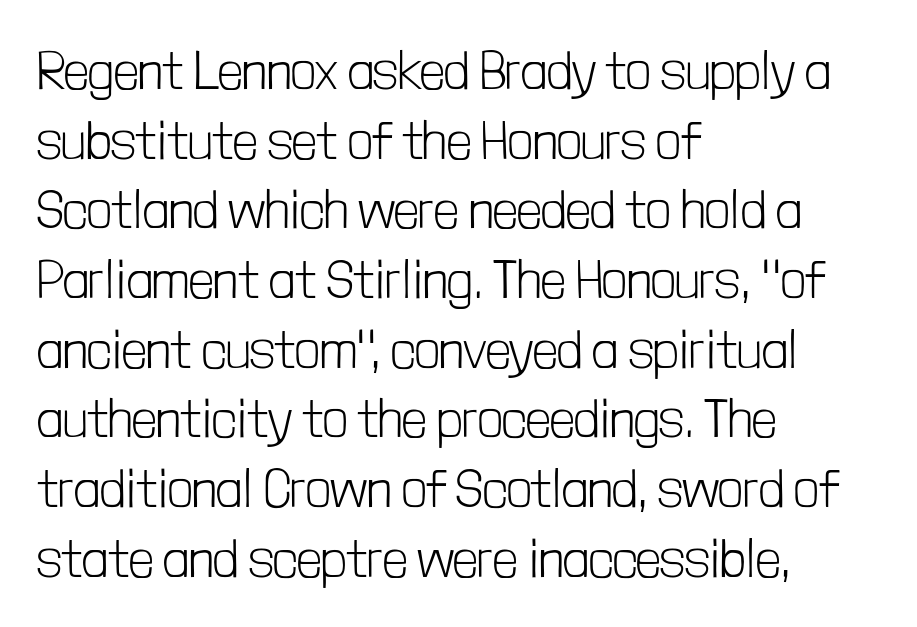
{"serif": "no", "italic": "no", "bold": "no", "weight": "light", "width": "condensed", "stroke_contrast": "low", "x_height": "medium", "monospaced": "no", "underline": "no", "align": "left", "line_spacing": "normal", "line_spacing_ratio": 1.29, "letter_spacing": "normal", "letter_spacing_em": 0.0, "glyph_px": 54}
